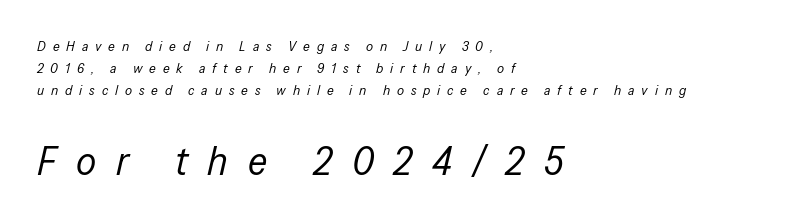
{"italic": "yes", "lean": "right", "slant_degrees": 13, "bold": "no", "weight": "regular", "width": "condensed", "stroke_contrast": "low", "x_height": "medium", "monospaced": "no", "underline": "no", "align": "left", "line_spacing": "normal", "line_spacing_ratio": 1.56, "letter_spacing": "wide", "letter_spacing_em": 0.49, "larger_block": "second", "size_ratio": 2.86, "glyph_px": 40}
